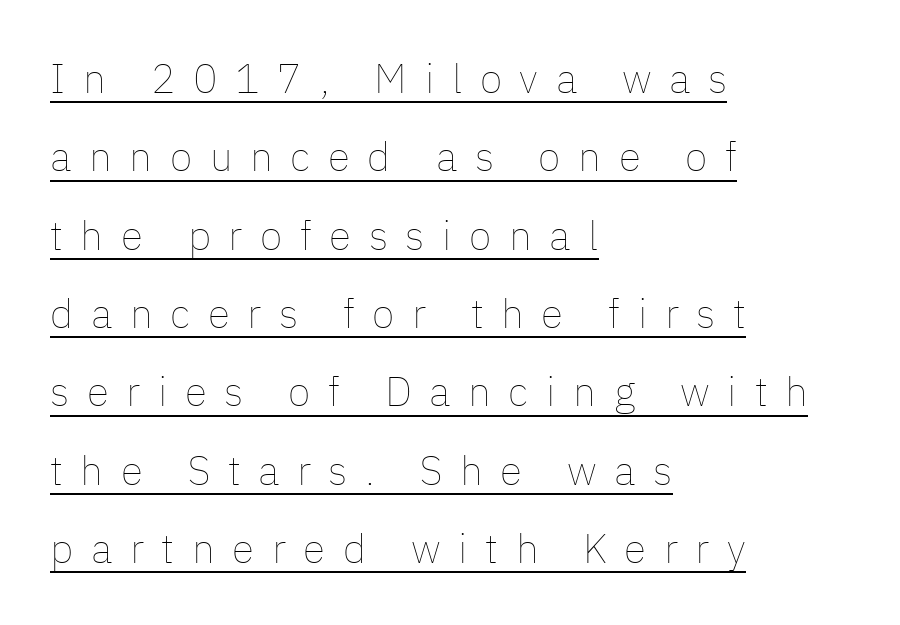
{"italic": "no", "bold": "no", "weight": "thin", "width": "normal", "stroke_contrast": "low", "x_height": "medium", "monospaced": "no", "underline": "yes", "align": "left", "line_spacing": "loose", "line_spacing_ratio": 1.91, "letter_spacing": "wide", "letter_spacing_em": 0.43, "glyph_px": 41}
